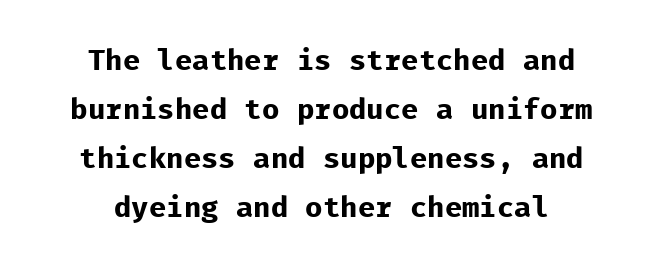
Q: Is the text bold? A: Yes.
Q: Is the text italic (slanted)? A: No, it is upright.
Q: Is the typeface a serif or a sans-serif typeface? A: Sans-serif.
Q: Is the text underlined? A: No.
Q: Is the spacing between letters normal or unusually wide? A: Normal.
Q: Is the spacing between lines tight, normal or loose? A: Normal.
Q: Width (condensed, normal, or wide)? A: Normal.
Q: Stroke contrast? A: Low.
Q: x-height? A: Medium.
Q: Monospaced? A: Yes.
